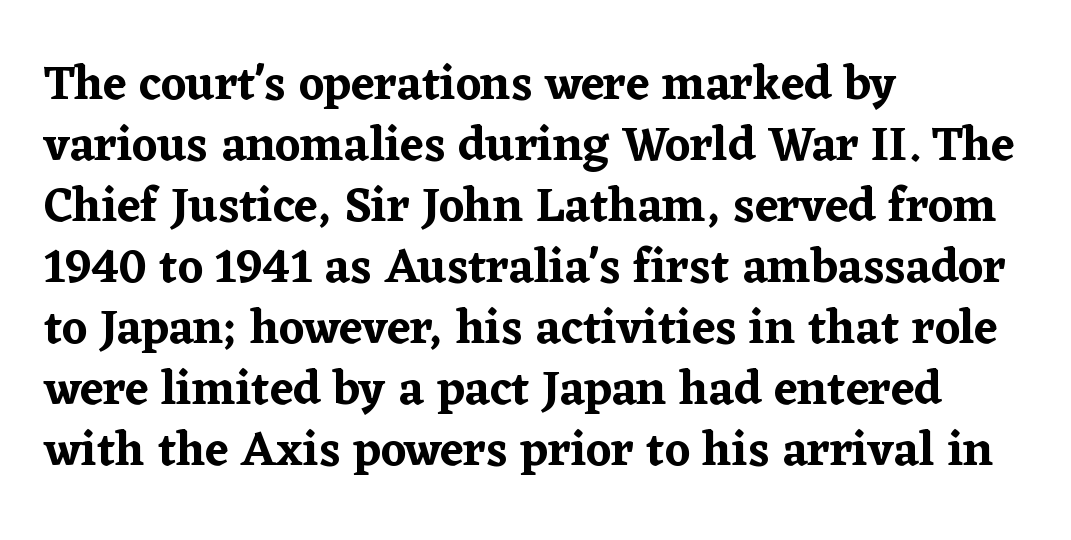
Q: Is the text italic (slanted)? A: No, it is upright.
Q: Is the typeface a serif or a sans-serif typeface? A: Serif.
Q: Is the text underlined? A: No.
Q: How is the paragraph aligned? A: Left-aligned.
Q: Is the spacing between letters normal or unusually wide? A: Normal.
Q: Is the spacing between lines tight, normal or loose? A: Normal.
Q: Width (condensed, normal, or wide)? A: Normal.
Q: Stroke contrast? A: Low.
Q: x-height? A: Medium.
Q: Monospaced? A: No.
